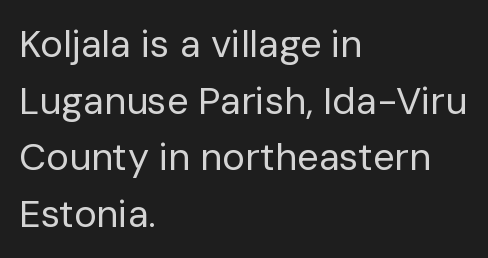
The image shows 38 px regular-weight sans-serif type, upright; set left-aligned, normal line spacing (1.49x), normal letter spacing, not underlined; low stroke contrast and a medium x-height.
